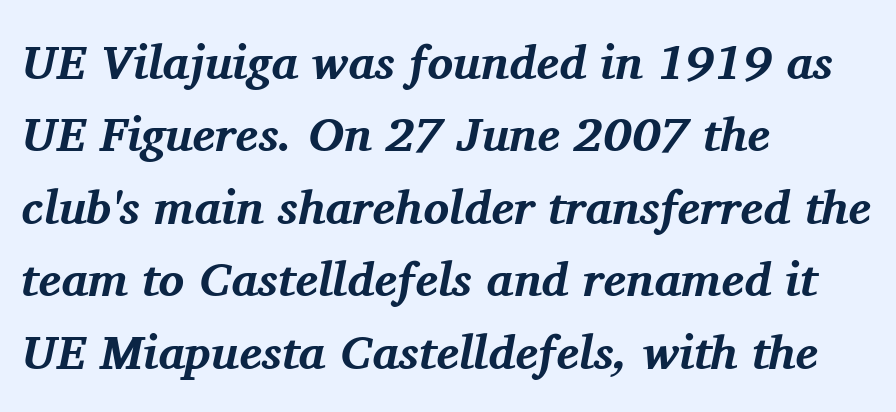
{"serif": "yes", "italic": "yes", "lean": "right", "slant_degrees": 11, "bold": "yes", "weight": "bold", "width": "normal", "stroke_contrast": "medium", "x_height": "medium", "monospaced": "no", "underline": "no", "align": "left", "line_spacing": "normal", "line_spacing_ratio": 1.51, "letter_spacing": "normal", "letter_spacing_em": 0.0, "glyph_px": 48}
